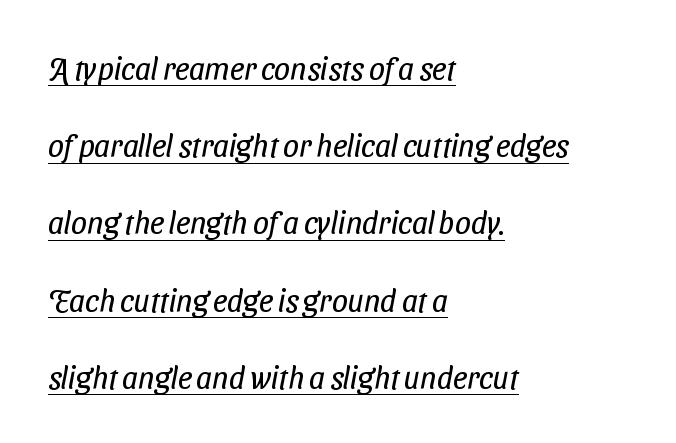
The image shows 31 px regular-weight, condensed sans-serif type; set left-aligned, loose line spacing (2.49x), normal letter spacing, underlined; low stroke contrast and a medium x-height.
